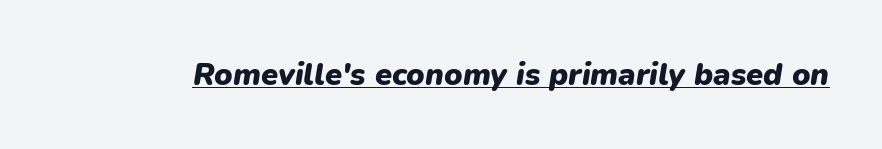
Q: Is the text bold? A: Yes.
Q: Is the text italic (slanted)? A: Yes, it leans right by about 9 degrees.
Q: Is the text underlined? A: Yes.
Q: Is the spacing between letters normal or unusually wide? A: Normal.
Q: Width (condensed, normal, or wide)? A: Normal.
Q: Stroke contrast? A: Low.
Q: x-height? A: Medium.
Q: Monospaced? A: No.
